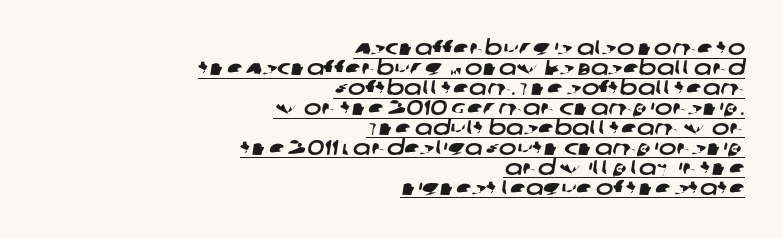
Tracking value appears to be zero — textbook default spacing. The passage shown stacks its lines with hardly any gap. One-word summary of the alignment: right. Emphasis is given by a line drawn under the lettering.
